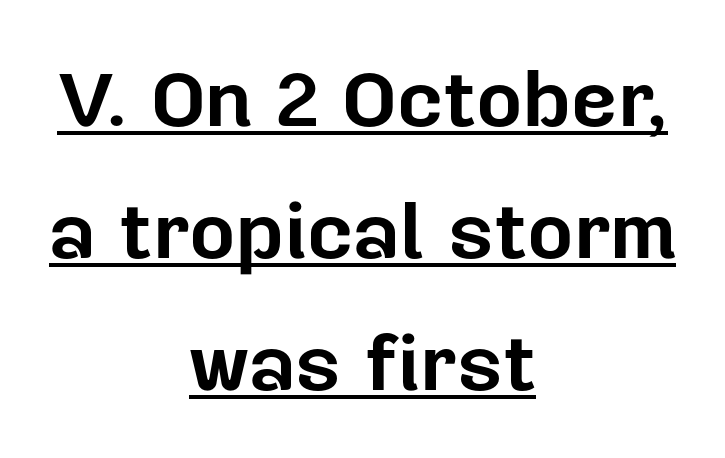
Notice how descenders clear the ascenders below comfortably — that's standard leading. The letters advance in unequal steps, a hallmark of proportional type. No extra tracking has been applied to these lines. Letterform terminals end flat and unadorned throughout the passage. Horizontally, the lines are justified to the midpoint only. How heavy is the stroke? Heavy — this is a bold.
